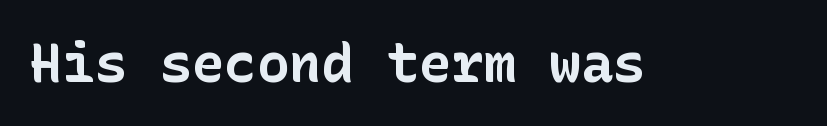
Q: Is the text bold? A: Yes.
Q: Is the text italic (slanted)? A: No, it is upright.
Q: Is the typeface a serif or a sans-serif typeface? A: Sans-serif.
Q: Is the text underlined? A: No.
Q: Is the spacing between letters normal or unusually wide? A: Normal.
Q: Width (condensed, normal, or wide)? A: Normal.
Q: Stroke contrast? A: Low.
Q: x-height? A: Medium.
